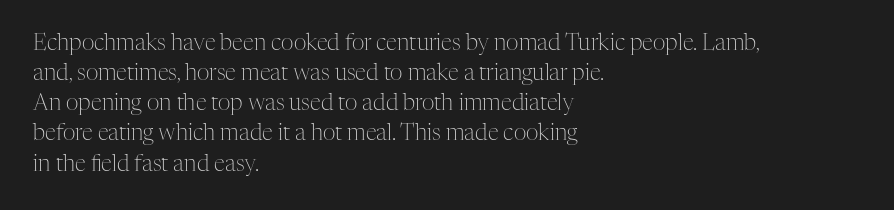
The image shows 22 px text type, upright; set left-aligned, normal line spacing (1.37x), normal letter spacing, not underlined.
